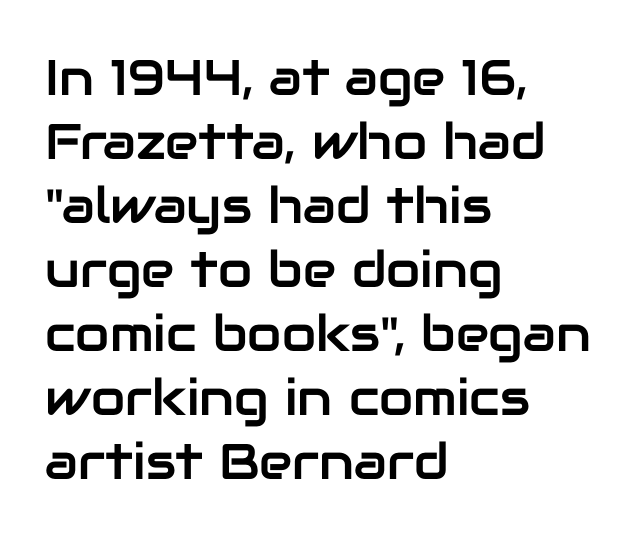
Q: Is the text italic (slanted)? A: No, it is upright.
Q: Is the typeface a serif or a sans-serif typeface? A: Sans-serif.
Q: Is the text underlined? A: No.
Q: How is the paragraph aligned? A: Left-aligned.
Q: Is the spacing between letters normal or unusually wide? A: Normal.
Q: Is the spacing between lines tight, normal or loose? A: Normal.
Q: Width (condensed, normal, or wide)? A: Normal.
Q: Stroke contrast? A: Low.
Q: x-height? A: Medium.
Q: Monospaced? A: No.
